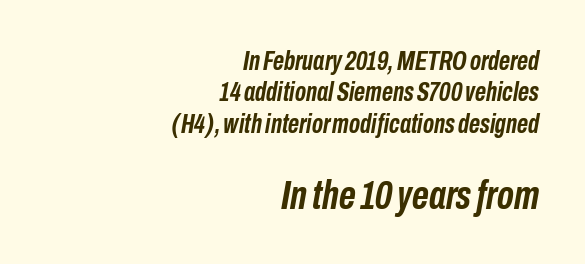
{"italic": "yes", "lean": "right", "slant_degrees": 10, "bold": "yes", "weight": "semibold", "width": "condensed", "stroke_contrast": "low", "x_height": "medium", "monospaced": "no", "underline": "no", "align": "right", "line_spacing_ratio": 1.16, "letter_spacing": "normal", "letter_spacing_em": 0.0, "larger_block": "second", "size_ratio": 1.52, "glyph_px": 41}
